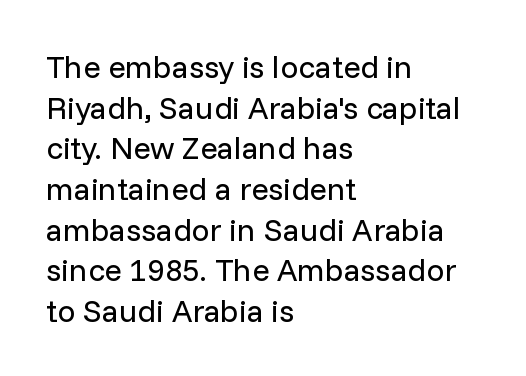
{"serif": "no", "italic": "no", "bold": "no", "weight": "regular", "width": "normal", "stroke_contrast": "low", "x_height": "medium", "monospaced": "no", "underline": "no", "align": "left", "line_spacing": "normal", "line_spacing_ratio": 1.27, "letter_spacing": "normal", "letter_spacing_em": 0.0, "glyph_px": 32}
